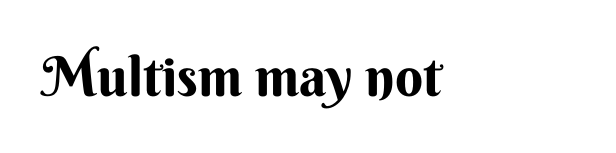
{"serif": "no", "italic": "no", "bold": "yes", "weight": "bold", "width": "normal", "stroke_contrast": "medium", "x_height": "small", "monospaced": "no", "underline": "no", "letter_spacing": "normal", "letter_spacing_em": 0.0, "glyph_px": 55}
